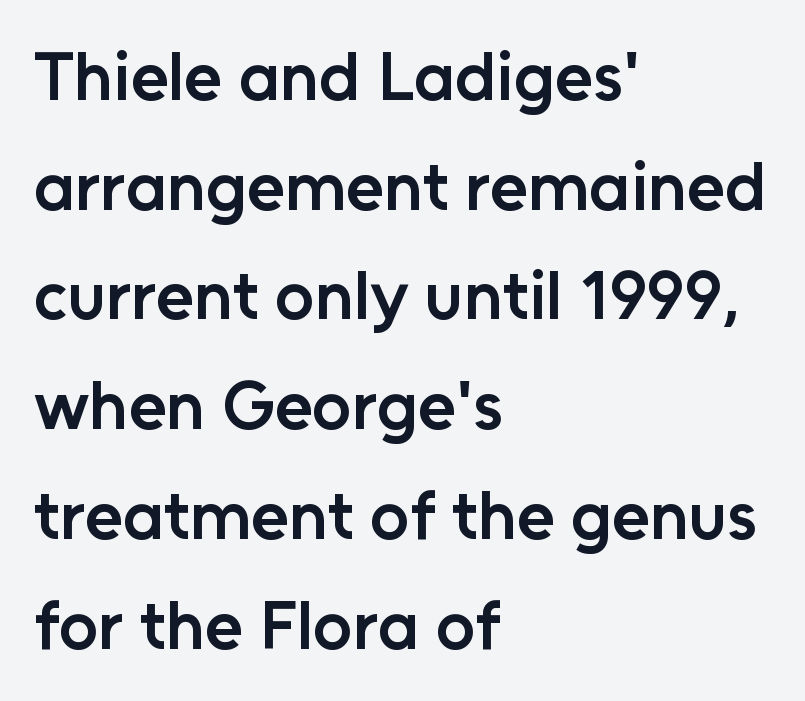
Q: Is the text bold? A: Semi-bold.
Q: Is the text italic (slanted)? A: No, it is upright.
Q: Is the typeface a serif or a sans-serif typeface? A: Sans-serif.
Q: Is the text underlined? A: No.
Q: How is the paragraph aligned? A: Left-aligned.
Q: Is the spacing between letters normal or unusually wide? A: Normal.
Q: Is the spacing between lines tight, normal or loose? A: Normal.
Q: Width (condensed, normal, or wide)? A: Normal.
Q: Stroke contrast? A: Low.
Q: x-height? A: Medium.
Q: Monospaced? A: No.
